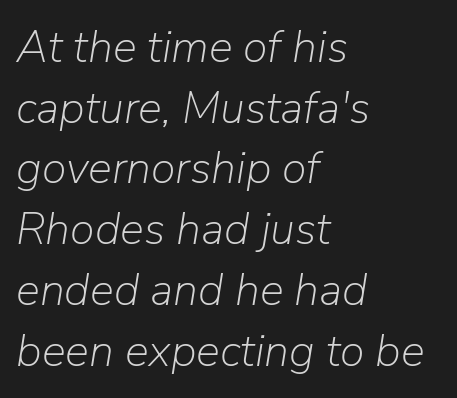
These lines are rendered in a variable-pitch font. Baseline-to-baseline distance is the conventional proportion of letter height. All the whitespace from short lines collects on the right. Characters follow at the spacing the type designer built in.
